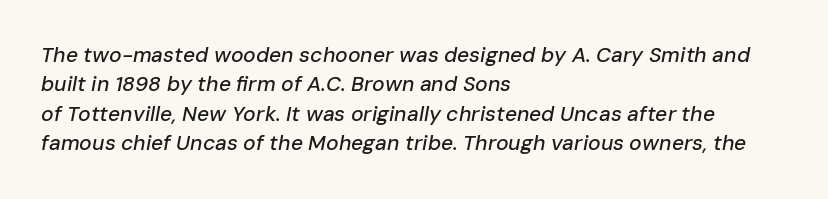
{"italic": "yes", "lean": "right", "slant_degrees": 10, "underline": "no", "align": "left", "line_spacing": "normal", "line_spacing_ratio": 1.4, "letter_spacing": "normal", "letter_spacing_em": 0.0, "glyph_px": 21}
